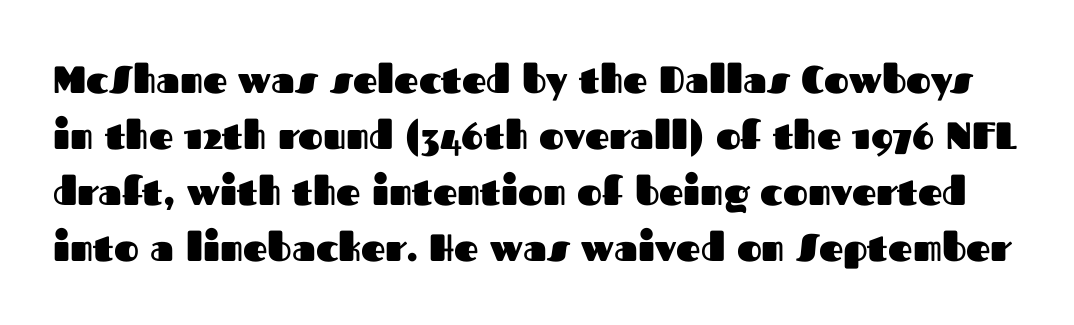
{"serif": "no", "italic": "no", "bold": "yes", "weight": "heavy", "width": "normal", "stroke_contrast": "medium", "x_height": "medium", "monospaced": "no", "underline": "no", "line_spacing": "normal", "line_spacing_ratio": 1.47, "letter_spacing": "normal", "letter_spacing_em": 0.0, "glyph_px": 38}
